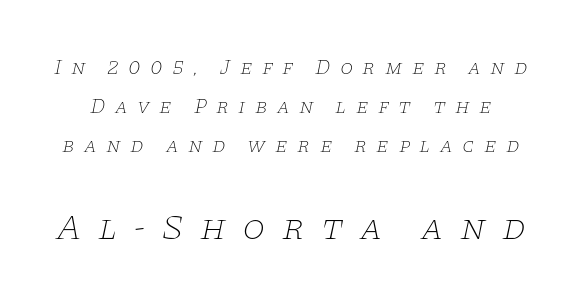
The image shows 37 px thin, wide serif type, italic (leaning right); set line spacing 1.86x, unusually wide letter spacing (+0.44 em), not underlined; the second (bottom) block is 1.76x larger; low stroke contrast and a large x-height.
